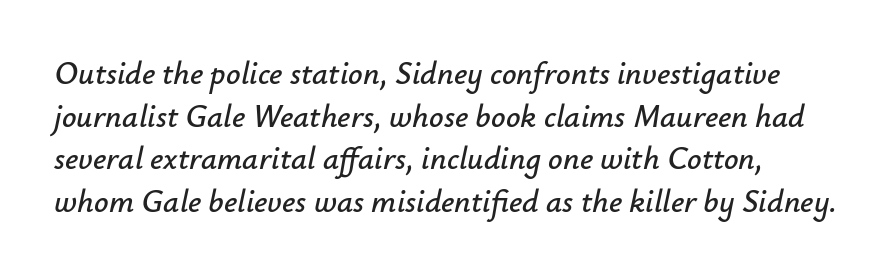
{"italic": "yes", "lean": "right", "slant_degrees": 12, "width": "normal", "stroke_contrast": "low", "x_height": "small", "monospaced": "no", "underline": "no", "line_spacing": "normal", "line_spacing_ratio": 1.33, "letter_spacing": "normal", "letter_spacing_em": 0.0, "glyph_px": 32}
